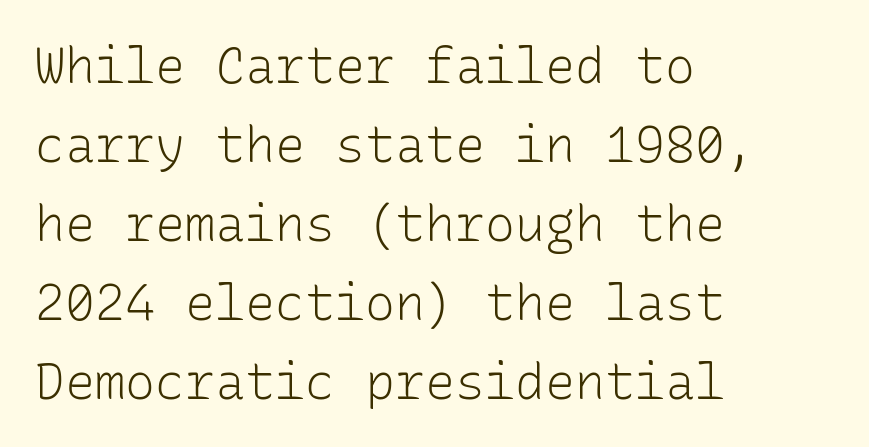
Q: Is the text bold? A: No.
Q: Is the text italic (slanted)? A: No, it is upright.
Q: Is the typeface a serif or a sans-serif typeface? A: Sans-serif.
Q: Is the text underlined? A: No.
Q: How is the paragraph aligned? A: Left-aligned.
Q: Is the spacing between letters normal or unusually wide? A: Normal.
Q: Is the spacing between lines tight, normal or loose? A: Normal.
Q: Width (condensed, normal, or wide)? A: Normal.
Q: Stroke contrast? A: Low.
Q: x-height? A: Medium.
Q: Monospaced? A: Yes.
